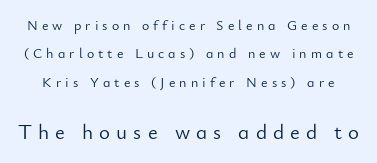
{"italic": "no", "bold": "no", "underline": "no", "line_spacing": "loose", "line_spacing_ratio": 2.02, "letter_spacing": "wide", "letter_spacing_em": 0.29, "larger_block": "second", "size_ratio": 1.5, "glyph_px": 21}
